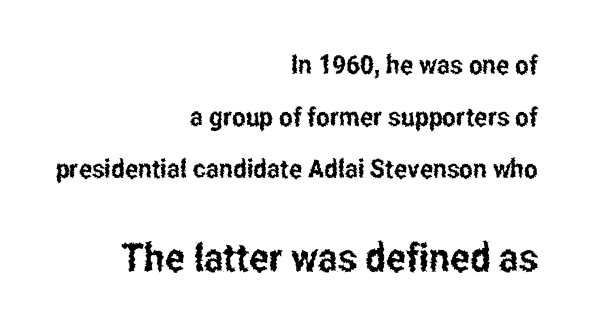
Anything drawn beneath the words? Only blank space. These lines stand farther apart than default settings would place them. This sample is right-justified, so line beginnings fall wherever the words allow. Reading top to bottom, the characters get bigger at the block break. This sample has the flowing, uneven cadence of proportional lettering.
